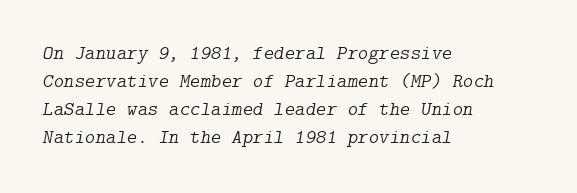
The image shows 20 px text type, italic (leaning right); set left-aligned, normal line spacing (1.4x), normal letter spacing, not underlined.
